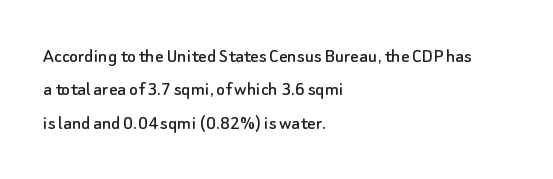
Q: Is the text italic (slanted)? A: No, it is upright.
Q: Is the text underlined? A: No.
Q: How is the paragraph aligned? A: Left-aligned.
Q: Is the spacing between letters normal or unusually wide? A: Normal.
Q: Is the spacing between lines tight, normal or loose? A: Normal.
